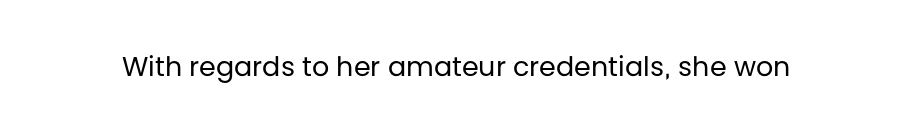
{"italic": "no", "bold": "no", "underline": "no", "letter_spacing": "normal", "letter_spacing_em": 0.0, "glyph_px": 27}
